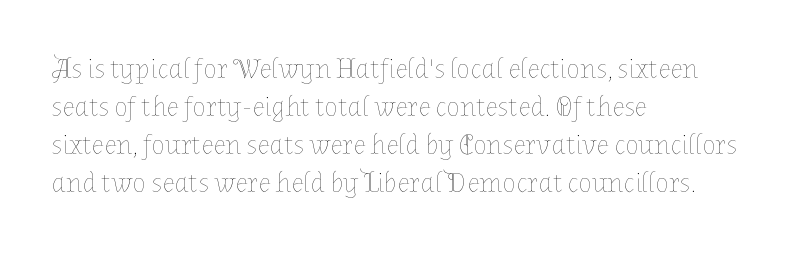
Nobody drew a line under any word here. A typesetter would mark this as roman, not italic. Quick note: interline space is typical. Is the letter spacing exaggerated? No — it looks like the ordinary default.
